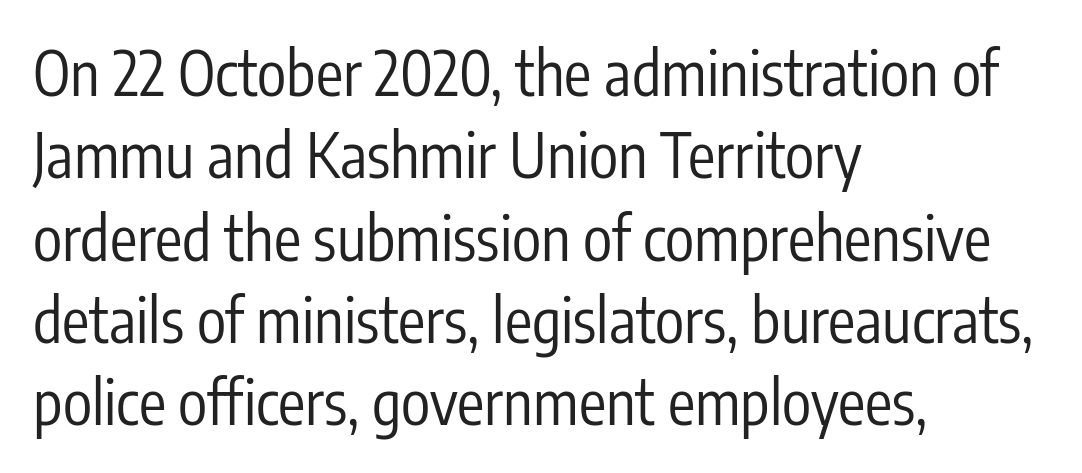
The image shows 61 px regular-weight, condensed sans-serif type, upright; set left-aligned, normal line spacing (1.35x), normal letter spacing, not underlined; low stroke contrast and a medium x-height.
